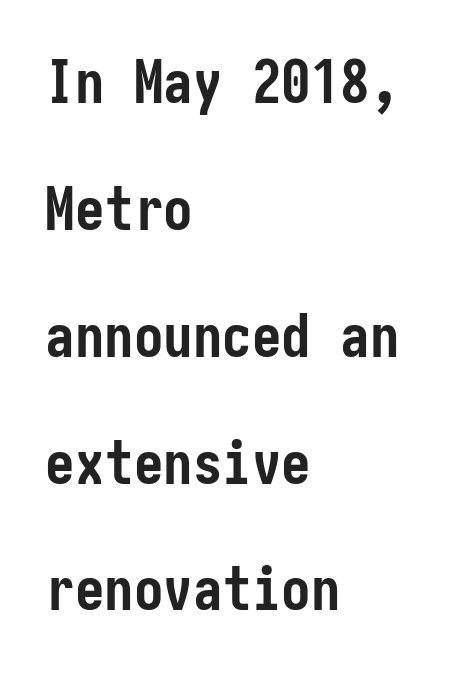
The image shows 59 px semibold, condensed sans-serif type, upright; set left-aligned, loose line spacing (2.15x), normal letter spacing, not underlined; low stroke contrast and a medium x-height.
